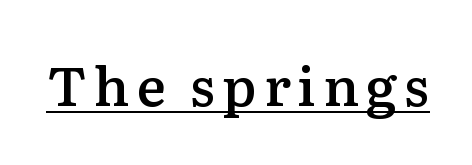
Q: Is the text bold? A: Semi-bold.
Q: Is the text italic (slanted)? A: No, it is upright.
Q: Is the typeface a serif or a sans-serif typeface? A: Serif.
Q: Is the text underlined? A: Yes.
Q: Width (condensed, normal, or wide)? A: Normal.
Q: Stroke contrast? A: Medium.
Q: x-height? A: Medium.
Q: Monospaced? A: No.
